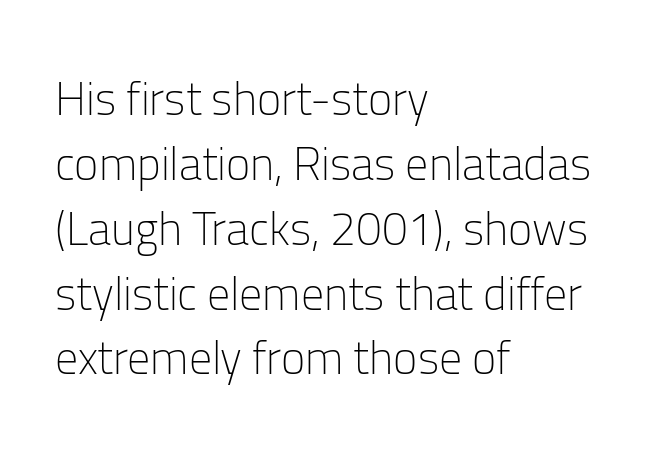
The image shows 46 px light sans-serif type, upright; set left-aligned, normal line spacing (1.41x), normal letter spacing, not underlined; low stroke contrast and a medium x-height.
